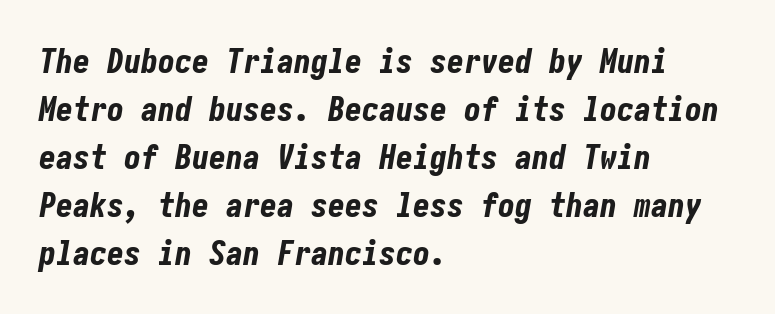
These words are printed bold, with thick strokes throughout. The line-height multiplier appears to be the usual default. Is the letter spacing exaggerated? No — it looks like the ordinary default. The lines in this sample share a left origin and differ only in where they stop.
